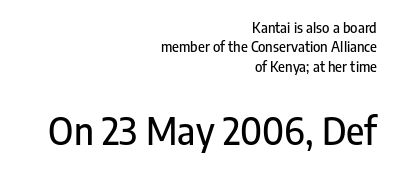
{"serif": "no", "italic": "no", "width": "condensed", "stroke_contrast": "low", "x_height": "medium", "monospaced": "no", "underline": "no", "align": "right", "line_spacing": "normal", "line_spacing_ratio": 1.39, "letter_spacing": "normal", "letter_spacing_em": 0.0, "larger_block": "second", "size_ratio": 2.64, "glyph_px": 37}
